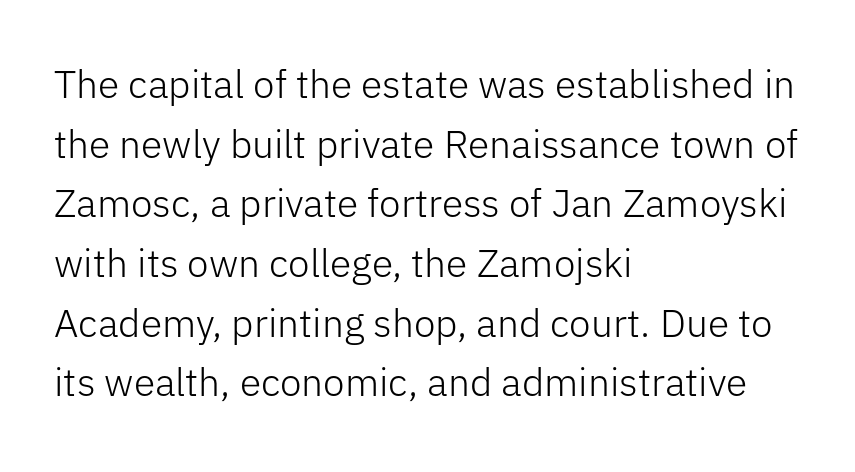
A normal amount of white space separates one row of letters from the next. Vertical strokes here are truly vertical. Plain, unruled lines of type. Check where the strokes stop: nothing finishes them off — pure sans.
